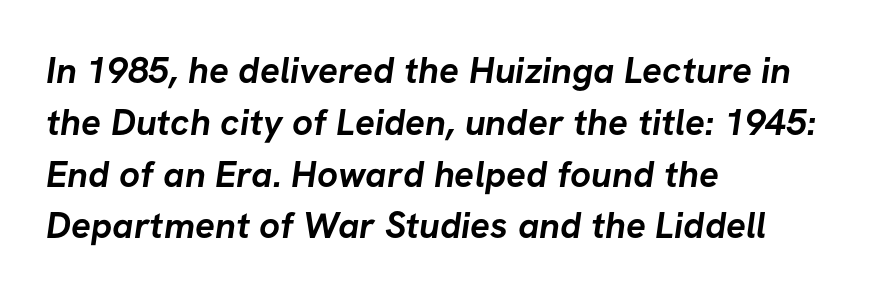
{"serif": "no", "bold": "yes", "weight": "semibold", "width": "normal", "stroke_contrast": "low", "x_height": "medium", "monospaced": "no", "underline": "no", "align": "left", "line_spacing": "normal", "line_spacing_ratio": 1.4, "letter_spacing": "normal", "letter_spacing_em": 0.0, "glyph_px": 37}
